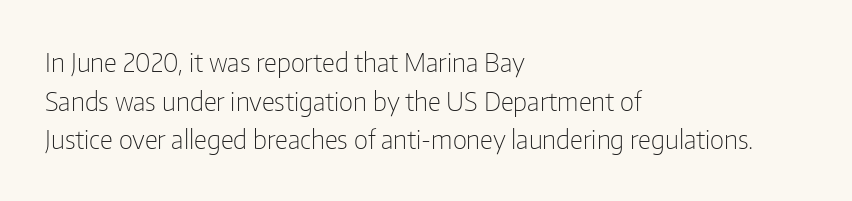
{"italic": "no", "bold": "no", "underline": "no", "align": "left", "line_spacing": "normal", "line_spacing_ratio": 1.49, "letter_spacing": "normal", "letter_spacing_em": 0.0, "glyph_px": 26}
